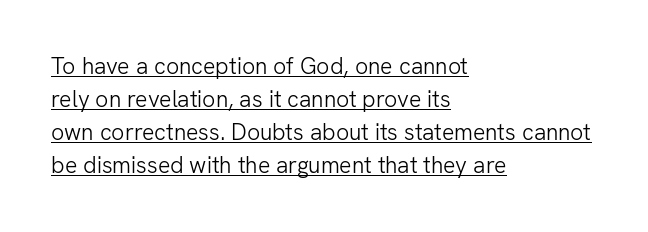
Stroke thickness stays within the range of a standard reading face or lighter. Honestly, the row spacing looks completely unremarkable. Somebody hit Ctrl+U on this one — the words are underlined. You can tell it's not italic because the verticals are truly vertical.
